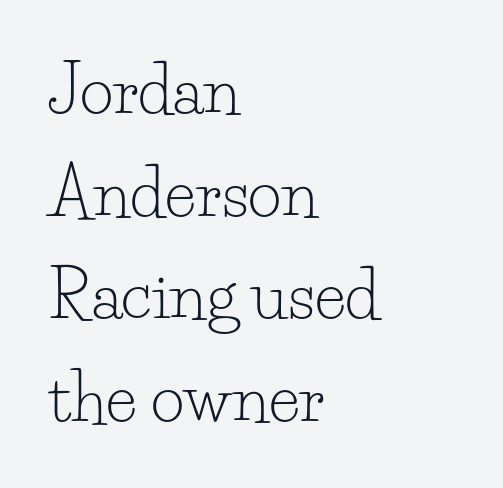
The image shows 65 px light serif type, upright; set left-aligned, normal line spacing (1.58x), normal letter spacing, not underlined; low stroke contrast and a small x-height.
